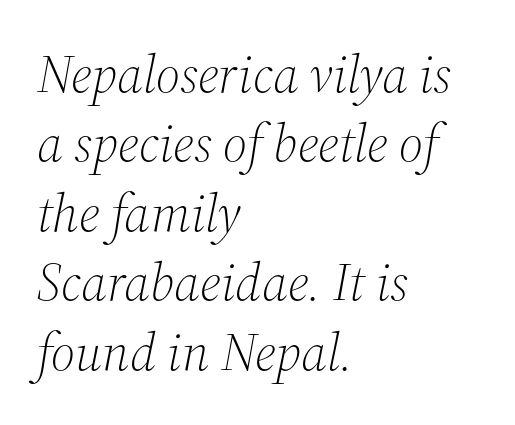
Q: Is the text bold? A: No.
Q: Is the text italic (slanted)? A: Yes, it leans right by about 12 degrees.
Q: Is the typeface a serif or a sans-serif typeface? A: Serif.
Q: Is the text underlined? A: No.
Q: How is the paragraph aligned? A: Left-aligned.
Q: Is the spacing between letters normal or unusually wide? A: Normal.
Q: Is the spacing between lines tight, normal or loose? A: Normal.
Q: Width (condensed, normal, or wide)? A: Normal.
Q: Stroke contrast? A: Medium.
Q: x-height? A: Medium.
Q: Monospaced? A: No.
